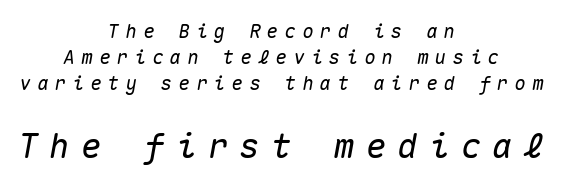
{"italic": "yes", "lean": "right", "slant_degrees": 10, "width": "normal", "stroke_contrast": "medium", "x_height": "medium", "monospaced": "yes", "underline": "no", "align": "center", "line_spacing": "normal", "line_spacing_ratio": 1.37, "letter_spacing": "wide", "letter_spacing_em": 0.33, "larger_block": "second", "size_ratio": 1.79, "glyph_px": 34}
